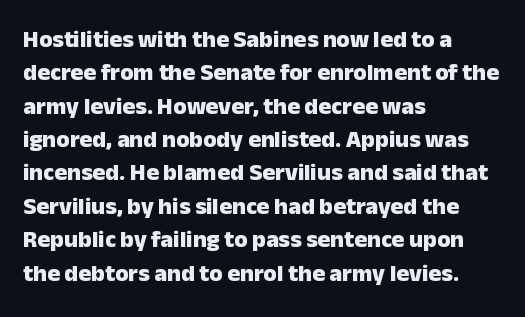
{"italic": "no", "bold": "yes", "underline": "no", "align": "left", "line_spacing": "normal", "line_spacing_ratio": 1.39, "letter_spacing": "normal", "letter_spacing_em": 0.0, "glyph_px": 24}
